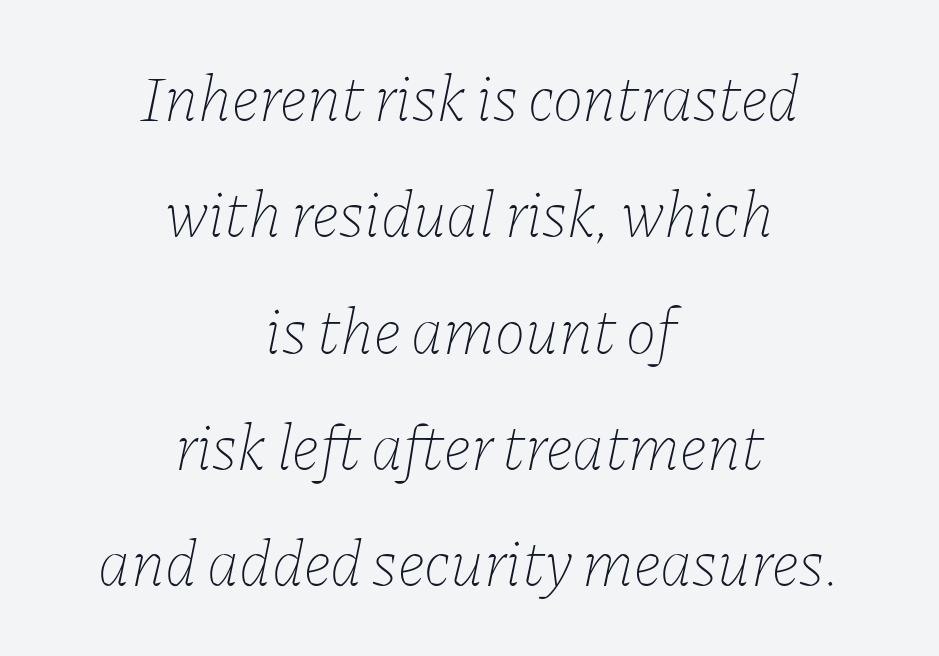
The image shows 65 px thin type, italic (leaning right); set centered, line spacing 1.79x, normal letter spacing, not underlined; low stroke contrast and a medium x-height.
